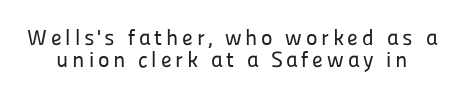
The image shows 22 px text type, upright; set tight line spacing (1.0x), not underlined.
